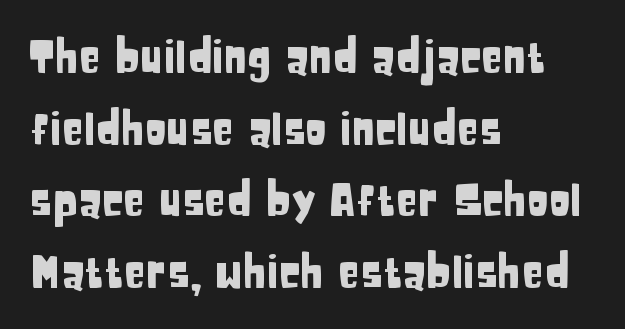
All the whitespace from short lines collects on the right. The characters display no serif detailing; their extremities are plain. Vertical strokes here are truly vertical. Characters follow at the spacing the type designer built in. A clean baseline with only descenders dipping below it. Proportional: the letters do not fall into vertical columns.
